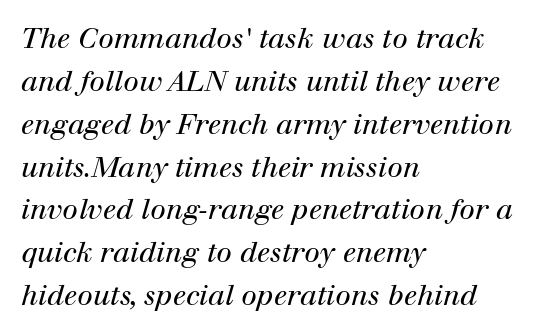
Nothing unusual about the tracking: characters are spaced as the font intends. The text block is weighted toward the left margin, trailing off unevenly rightward. The passage shown is typed in a proportional face where columns would drift. Weight: not bold — regular or lighter.
